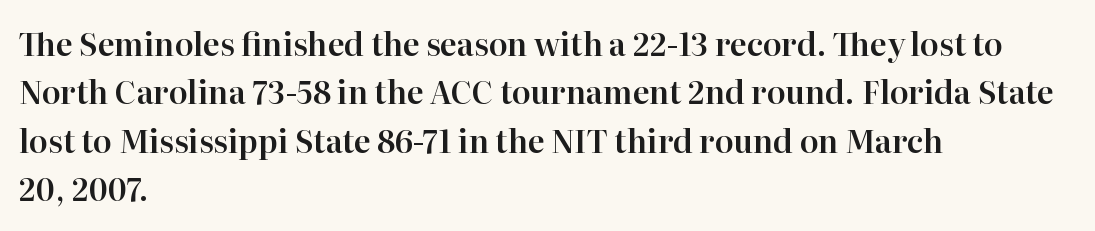
Q: Is the text italic (slanted)? A: No, it is upright.
Q: Is the typeface a serif or a sans-serif typeface? A: Serif.
Q: Is the text underlined? A: No.
Q: How is the paragraph aligned? A: Left-aligned.
Q: Is the spacing between letters normal or unusually wide? A: Normal.
Q: Is the spacing between lines tight, normal or loose? A: Normal.
Q: Width (condensed, normal, or wide)? A: Normal.
Q: Stroke contrast? A: High.
Q: x-height? A: Medium.
Q: Monospaced? A: No.
